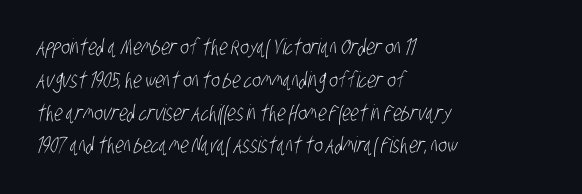
{"bold": "no", "underline": "no", "align": "left", "line_spacing": "normal", "line_spacing_ratio": 1.49, "letter_spacing": "normal", "letter_spacing_em": 0.0, "glyph_px": 22}
